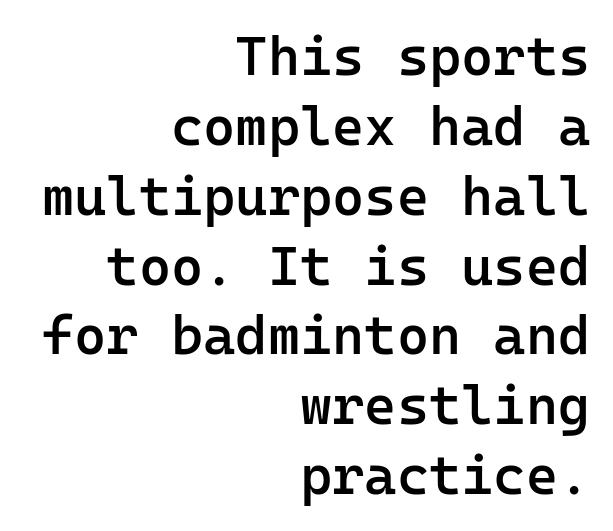
Does the lettering tilt? It doesn't — this is upright. Lines of text with bare space underneath. The gaps between neighbouring characters are ordinary and unremarkable. Summary of weight: moderately heavy, a semibold. The face used here is monospaced, like something from a code editor. This is sans-serif lettering, the kind often seen on screens and signage.
